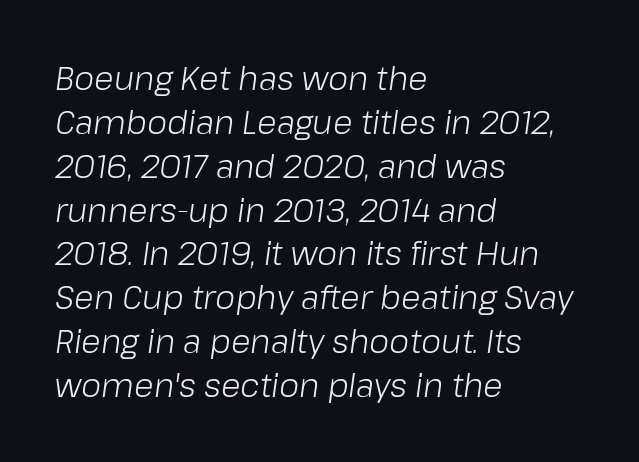
{"italic": "yes", "lean": "right", "slant_degrees": 8, "bold": "no", "weight": "light", "width": "normal", "stroke_contrast": "low", "x_height": "medium", "monospaced": "no", "underline": "no", "align": "left", "line_spacing": "normal", "line_spacing_ratio": 1.37, "letter_spacing": "normal", "letter_spacing_em": 0.0, "glyph_px": 32}
